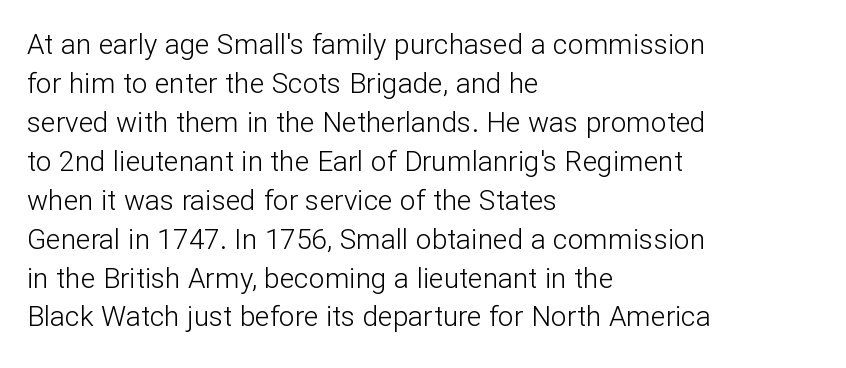
The image shows 28 px light sans-serif type, upright; set left-aligned, normal line spacing (1.39x), normal letter spacing, not underlined; low stroke contrast and a medium x-height.
